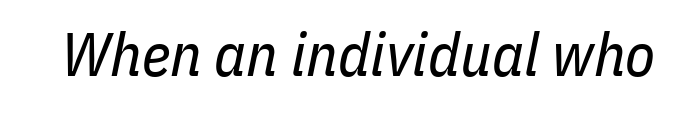
Observe the ordinary spacing: letters are neighbours, not strangers. Observe the lean: these are italic letterforms. No extra ink here — the face is not bold. Descenders are the only things crossing below the line. Looks like regular typesetting: each glyph gets only the width it needs.
